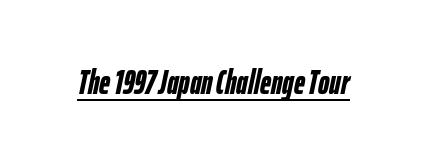
Q: Is the text bold? A: Yes.
Q: Is the text italic (slanted)? A: Yes, it leans right by about 12 degrees.
Q: Is the text underlined? A: Yes.
Q: Is the spacing between letters normal or unusually wide? A: Normal.
Q: Width (condensed, normal, or wide)? A: Condensed.
Q: Stroke contrast? A: Low.
Q: x-height? A: Medium.
Q: Monospaced? A: No.
